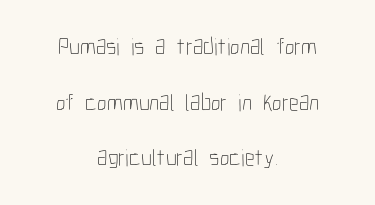
{"italic": "no", "bold": "no", "underline": "no", "align": "center", "line_spacing": "loose", "line_spacing_ratio": 2.32, "letter_spacing": "normal", "letter_spacing_em": 0.0, "glyph_px": 24}
